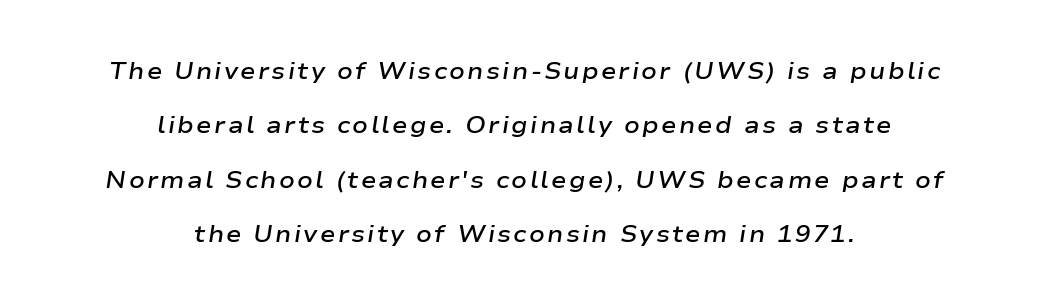
Q: Is the text bold? A: Semi-bold.
Q: Is the text italic (slanted)? A: Yes, it leans right by about 9 degrees.
Q: Is the text underlined? A: No.
Q: How is the paragraph aligned? A: Centered.
Q: Is the spacing between lines tight, normal or loose? A: Loose.
